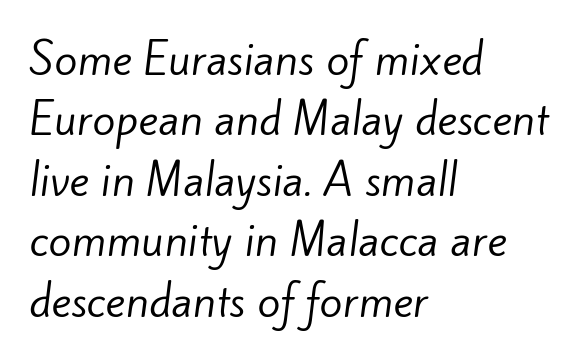
{"serif": "no", "bold": "no", "weight": "regular", "width": "normal", "stroke_contrast": "low", "x_height": "small", "monospaced": "no", "underline": "no", "align": "left", "line_spacing": "normal", "line_spacing_ratio": 1.44, "letter_spacing": "normal", "letter_spacing_em": 0.0, "glyph_px": 42}
